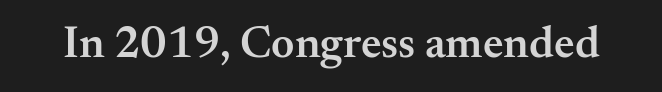
{"serif": "yes", "italic": "no", "bold": "semi", "weight": "semibold", "width": "normal", "stroke_contrast": "medium", "x_height": "small", "monospaced": "no", "underline": "no", "letter_spacing": "normal", "letter_spacing_em": 0.0, "glyph_px": 45}
